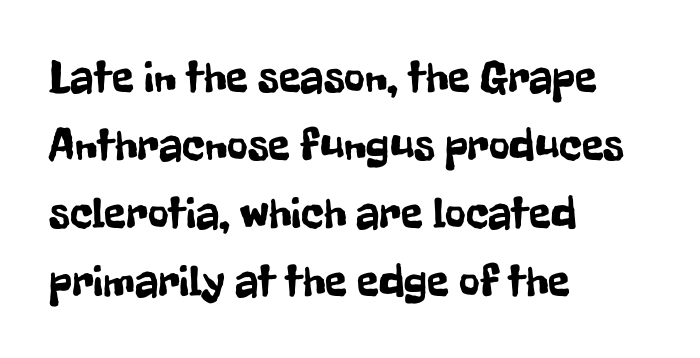
Q: Is the text italic (slanted)? A: No, it is upright.
Q: Is the typeface a serif or a sans-serif typeface? A: Sans-serif.
Q: Is the text underlined? A: No.
Q: How is the paragraph aligned? A: Left-aligned.
Q: Is the spacing between letters normal or unusually wide? A: Normal.
Q: Is the spacing between lines tight, normal or loose? A: Normal.
Q: Width (condensed, normal, or wide)? A: Condensed.
Q: Stroke contrast? A: Low.
Q: x-height? A: Medium.
Q: Monospaced? A: No.
